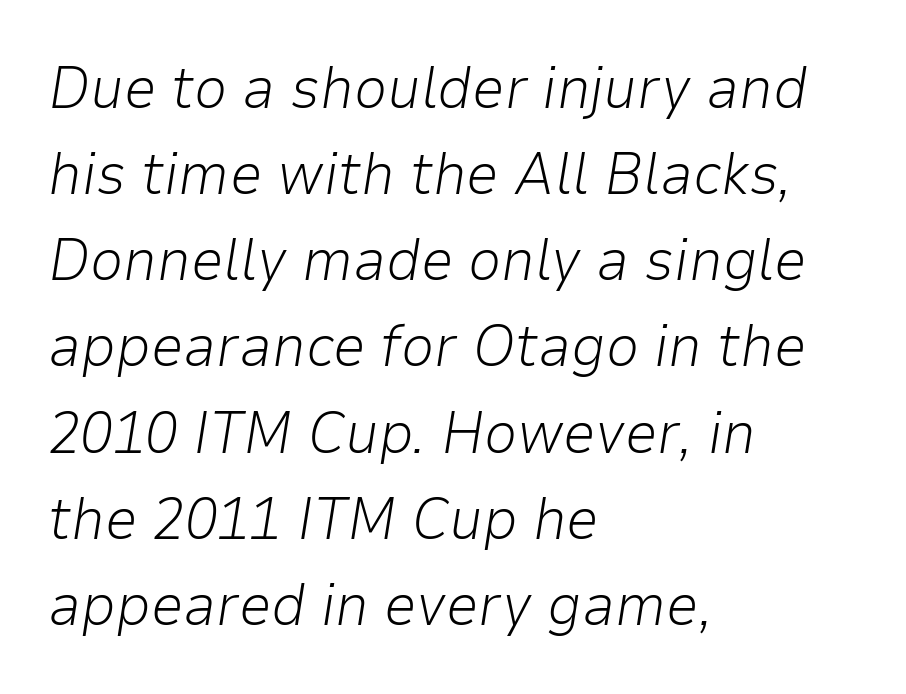
The image shows 59 px light type, italic (leaning right); set left-aligned, normal line spacing (1.46x), normal letter spacing, not underlined; low stroke contrast and a medium x-height.
